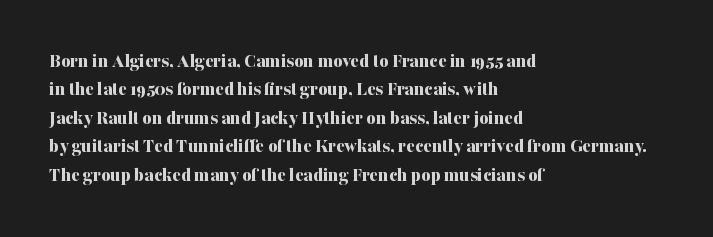
Q: Is the text bold? A: Yes.
Q: Is the text italic (slanted)? A: No, it is upright.
Q: Is the text underlined? A: No.
Q: How is the paragraph aligned? A: Left-aligned.
Q: Is the spacing between letters normal or unusually wide? A: Normal.
Q: Is the spacing between lines tight, normal or loose? A: Normal.
